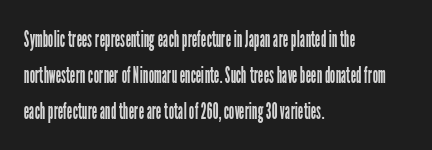
Q: Is the text bold? A: No.
Q: Is the text italic (slanted)? A: No, it is upright.
Q: Is the text underlined? A: No.
Q: How is the paragraph aligned? A: Left-aligned.
Q: Is the spacing between letters normal or unusually wide? A: Normal.
Q: Is the spacing between lines tight, normal or loose? A: Normal.
